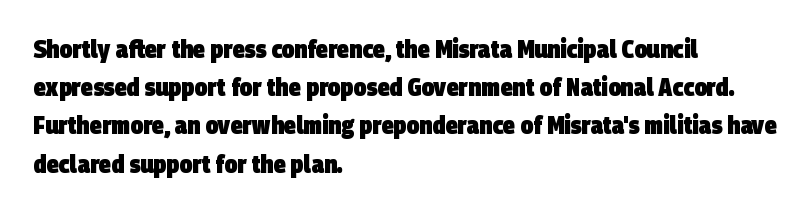
The typesetting leans heavy: a genuine bold. The ragged edge is on the right, which tells us the setting is flush left. Nobody touched the tracking dial on this one. Descenders hang freely into open space. How would I describe the line gaps? Plain and ordinary.
